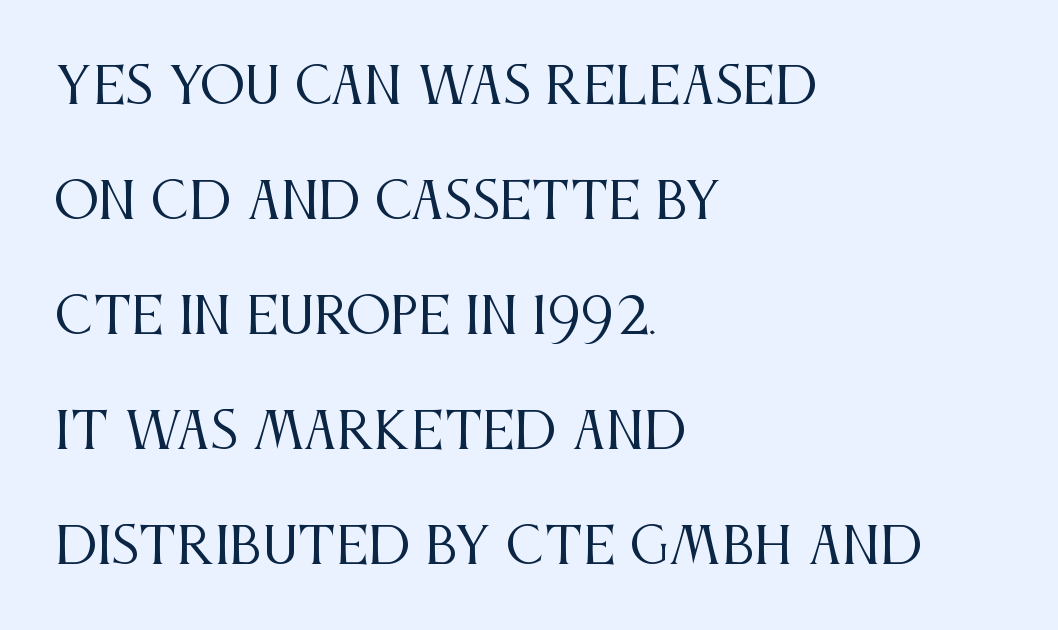
The foot of each line stays bare and open. Nothing heavy about these letters — not bold at all. This sample has the flowing, uneven cadence of proportional lettering. A student would call this left alignment; a typographer would say flush left, rag right. Tracking here is standard; glyphs follow each other at the usual distance.
